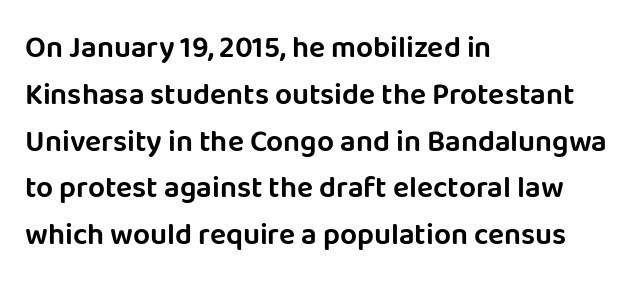
The image shows 30 px sans-serif type, upright; set left-aligned, normal line spacing (1.56x), normal letter spacing, not underlined; low stroke contrast and a large x-height.
